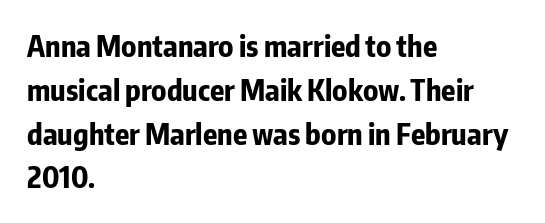
{"serif": "no", "italic": "no", "bold": "yes", "weight": "bold", "width": "condensed", "stroke_contrast": "low", "x_height": "medium", "monospaced": "no", "underline": "no", "align": "left", "line_spacing": "normal", "line_spacing_ratio": 1.51, "letter_spacing": "normal", "letter_spacing_em": 0.0, "glyph_px": 29}
